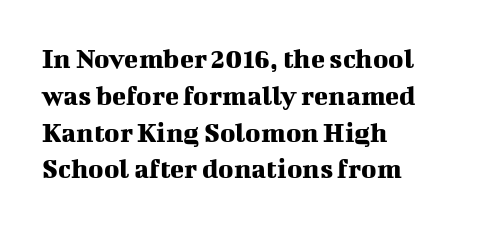
The image shows 29 px serif type, upright; set left-aligned, normal line spacing (1.27x), normal letter spacing, not underlined; medium stroke contrast and a medium x-height.
